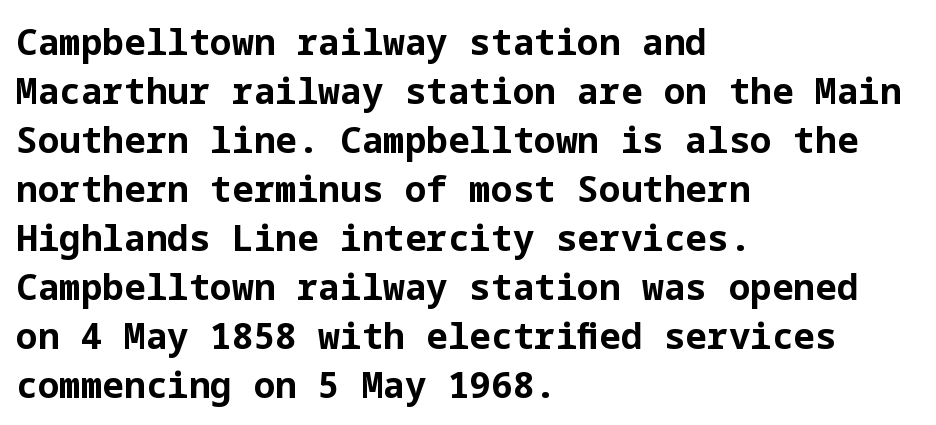
The rendering uses a bold face; every stroke is thick and dark. In terms of posture, this sample is upright. Check where the strokes stop: nothing finishes them off — pure sans. Unmarked baselines from the first word to the last. The vertical gap from one line to the next is medium. The rag falls on the right side of this text block.
